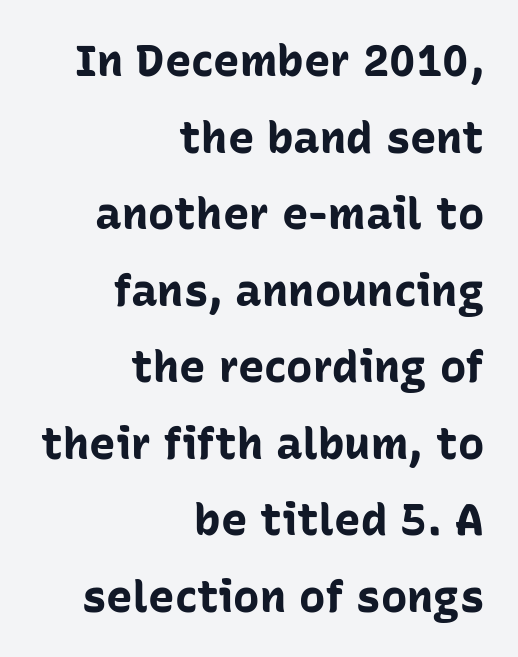
{"serif": "no", "italic": "no", "bold": "yes", "weight": "bold", "width": "normal", "stroke_contrast": "low", "x_height": "medium", "monospaced": "no", "underline": "no", "align": "right", "line_spacing_ratio": 1.74, "letter_spacing": "normal", "letter_spacing_em": 0.0, "glyph_px": 44}
